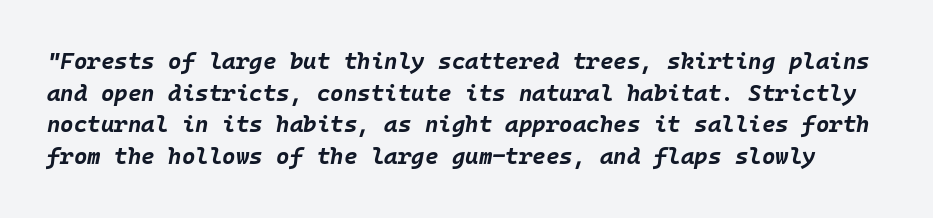
Q: Is the text bold? A: Yes.
Q: Is the text italic (slanted)? A: Yes, it leans right by about 10 degrees.
Q: Is the text underlined? A: No.
Q: Is the spacing between letters normal or unusually wide? A: Normal.
Q: Is the spacing between lines tight, normal or loose? A: Normal.
